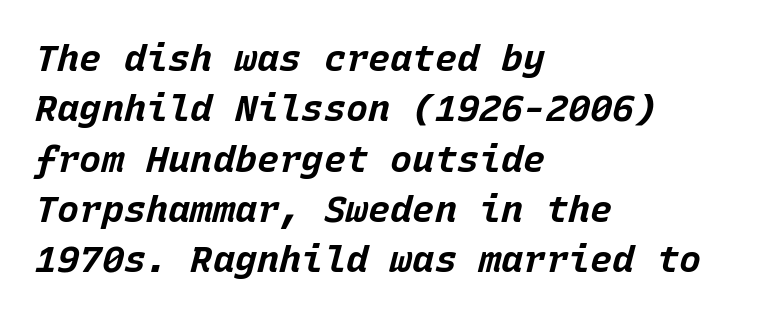
Q: Is the text bold? A: Yes.
Q: Is the text italic (slanted)? A: Yes, it leans right by about 15 degrees.
Q: Is the text underlined? A: No.
Q: How is the paragraph aligned? A: Left-aligned.
Q: Is the spacing between letters normal or unusually wide? A: Normal.
Q: Is the spacing between lines tight, normal or loose? A: Normal.
Q: Width (condensed, normal, or wide)? A: Normal.
Q: Stroke contrast? A: Low.
Q: x-height? A: Large.
Q: Monospaced? A: Yes.
